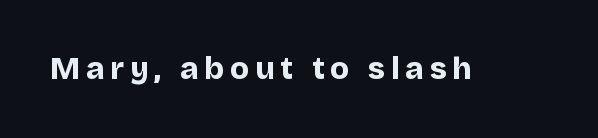
Q: Is the text bold? A: Yes.
Q: Is the text italic (slanted)? A: No, it is upright.
Q: Is the typeface a serif or a sans-serif typeface? A: Sans-serif.
Q: Is the text underlined? A: No.
Q: Width (condensed, normal, or wide)? A: Normal.
Q: Stroke contrast? A: Low.
Q: x-height? A: Large.
Q: Monospaced? A: No.
